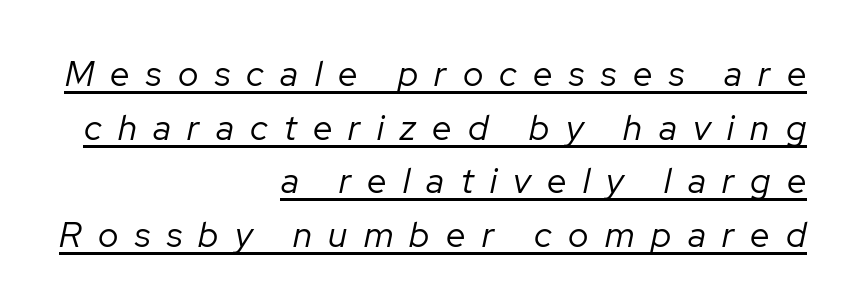
{"italic": "yes", "lean": "right", "slant_degrees": 12, "bold": "no", "weight": "regular", "width": "normal", "stroke_contrast": "low", "x_height": "medium", "monospaced": "no", "underline": "yes", "align": "right", "line_spacing": "normal", "line_spacing_ratio": 1.53, "letter_spacing": "wide", "letter_spacing_em": 0.47, "glyph_px": 35}
